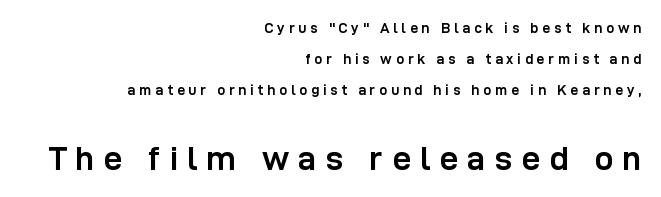
Q: Is the text bold? A: Yes.
Q: Is the text italic (slanted)? A: No, it is upright.
Q: Is the typeface a serif or a sans-serif typeface? A: Sans-serif.
Q: Is the text underlined? A: No.
Q: How is the paragraph aligned? A: Right-aligned.
Q: Is the spacing between letters normal or unusually wide? A: Unusually wide.
Q: Is the spacing between lines tight, normal or loose? A: Loose.
Q: Which block of text is set in a larger size, the first (top) or the second (bottom)? A: The second (bottom) one.
Q: Width (condensed, normal, or wide)? A: Normal.
Q: Stroke contrast? A: Low.
Q: x-height? A: Medium.
Q: Monospaced? A: No.
